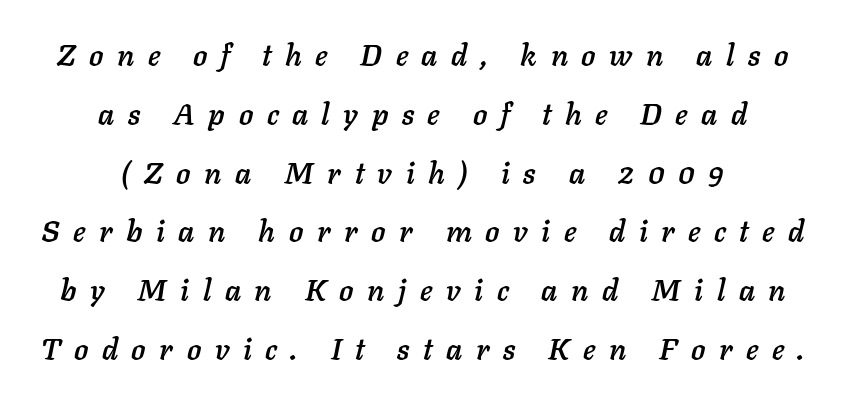
Q: Is the text italic (slanted)? A: Yes, it leans right by about 11 degrees.
Q: Is the text underlined? A: No.
Q: How is the paragraph aligned? A: Centered.
Q: Is the spacing between letters normal or unusually wide? A: Unusually wide.
Q: Is the spacing between lines tight, normal or loose? A: Loose.
Q: Width (condensed, normal, or wide)? A: Normal.
Q: Stroke contrast? A: Low.
Q: x-height? A: Medium.
Q: Monospaced? A: No.
